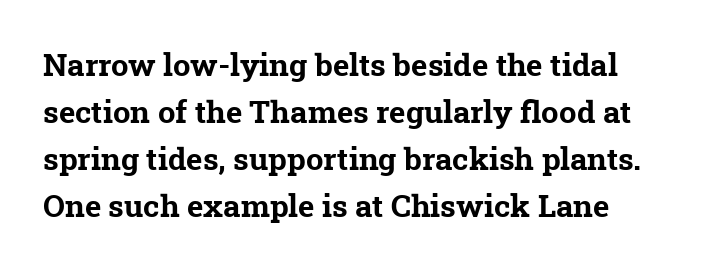
In terms of letterform style, serifs are clearly present. Descender tails drop into unmarked territory. Honestly, the letter spacing is just normal — you wouldn't notice it. Note the varied advance widths — an 'i' is clearly narrower than an 'm'.
